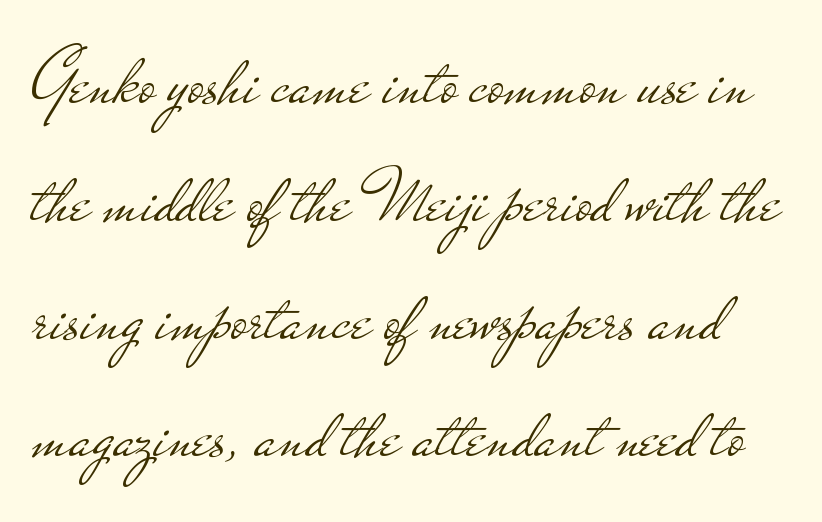
{"serif": "no", "bold": "no", "weight": "light", "width": "wide", "stroke_contrast": "low", "x_height": "small", "monospaced": "no", "underline": "no", "line_spacing": "normal", "line_spacing_ratio": 1.51, "letter_spacing": "normal", "letter_spacing_em": 0.0, "glyph_px": 78}
